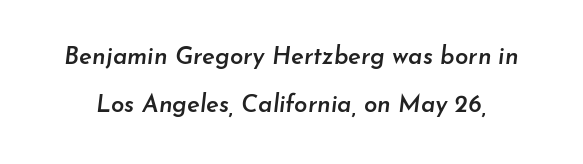
The image shows 24 px text type, italic (leaning right); set loose line spacing (1.99x), normal letter spacing, not underlined.
